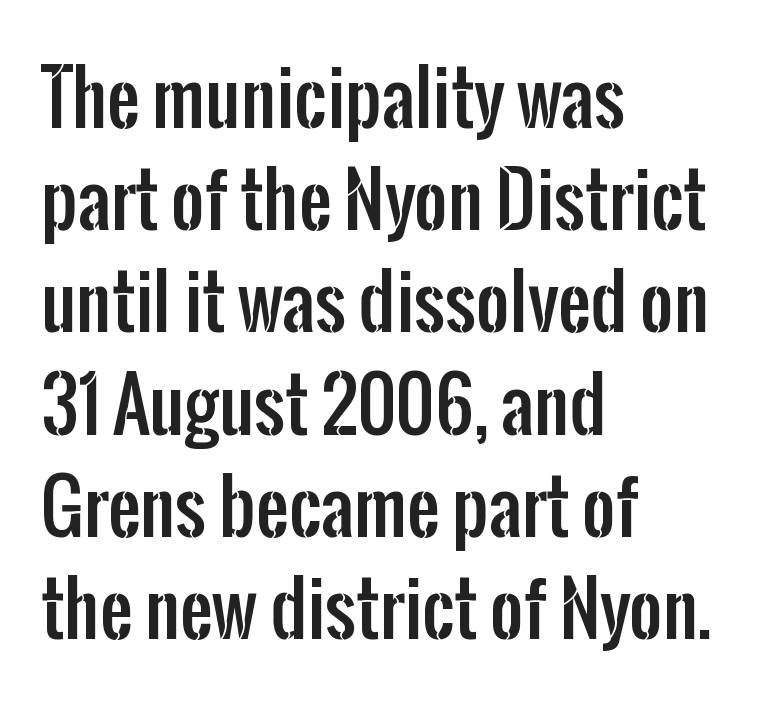
{"serif": "no", "italic": "no", "width": "condensed", "stroke_contrast": "low", "x_height": "medium", "monospaced": "no", "underline": "no", "align": "left", "line_spacing": "normal", "line_spacing_ratio": 1.4, "letter_spacing": "normal", "letter_spacing_em": 0.0, "glyph_px": 73}
